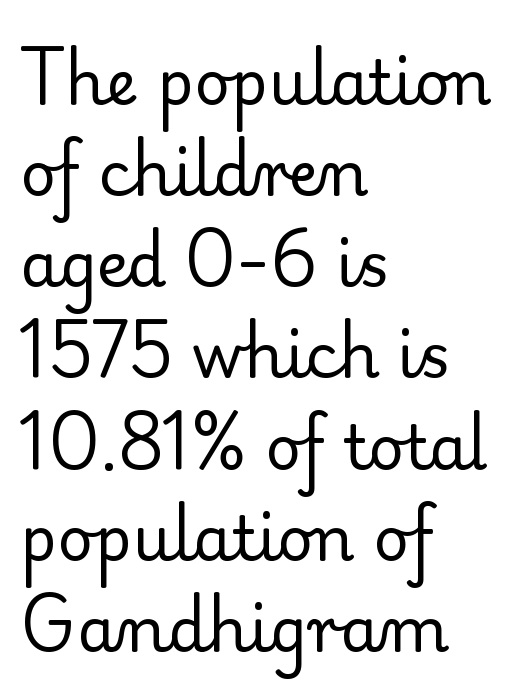
{"serif": "yes", "italic": "no", "bold": "no", "weight": "regular", "width": "normal", "stroke_contrast": "low", "x_height": "small", "monospaced": "no", "underline": "no", "align": "left", "line_spacing": "normal", "line_spacing_ratio": 1.47, "letter_spacing": "normal", "letter_spacing_em": 0.0, "glyph_px": 62}
